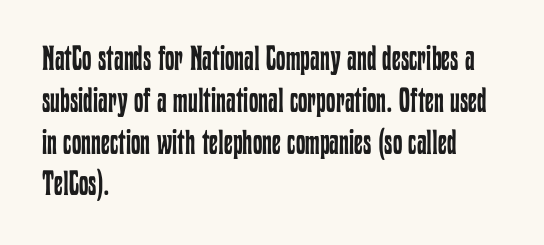
Q: Is the text bold? A: No.
Q: Is the text italic (slanted)? A: No, it is upright.
Q: Is the text underlined? A: No.
Q: How is the paragraph aligned? A: Left-aligned.
Q: Is the spacing between letters normal or unusually wide? A: Normal.
Q: Width (condensed, normal, or wide)? A: Condensed.
Q: Stroke contrast? A: Low.
Q: x-height? A: Medium.
Q: Monospaced? A: No.
